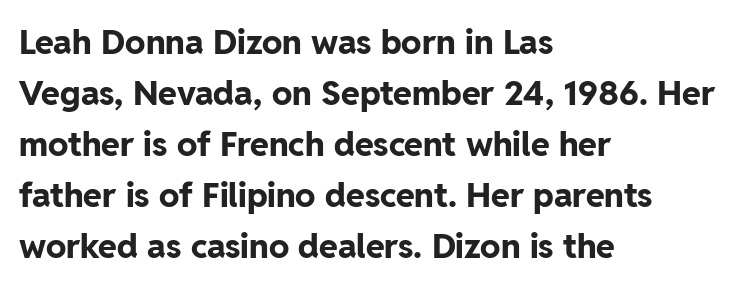
The rendering uses natural spacing where letterforms have individual widths. Nobody touched the tracking dial on this one. The rendering uses a moderate line-height, typical for paragraphs. Heavy-handed strokes throughout: this text is bold.
